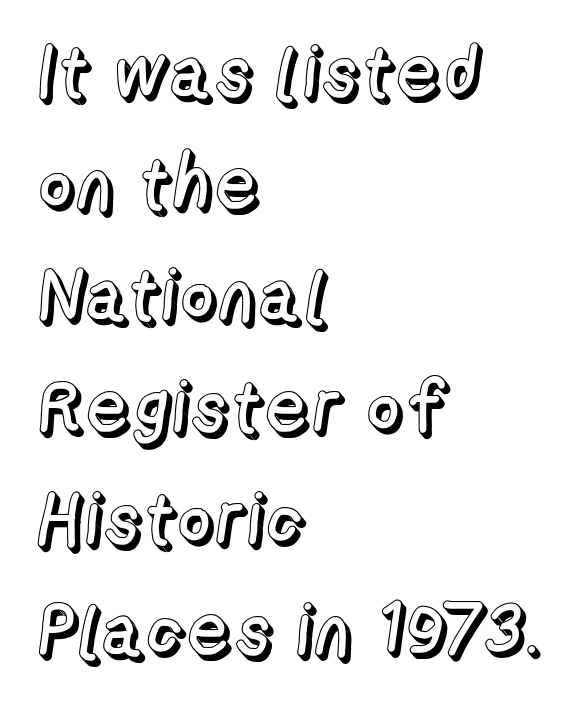
Q: Is the text italic (slanted)? A: Yes.
Q: Is the text underlined? A: No.
Q: How is the paragraph aligned? A: Left-aligned.
Q: Is the spacing between letters normal or unusually wide? A: Normal.
Q: Is the spacing between lines tight, normal or loose? A: Normal.
Q: Width (condensed, normal, or wide)? A: Normal.
Q: x-height? A: Medium.
Q: Monospaced? A: No.
